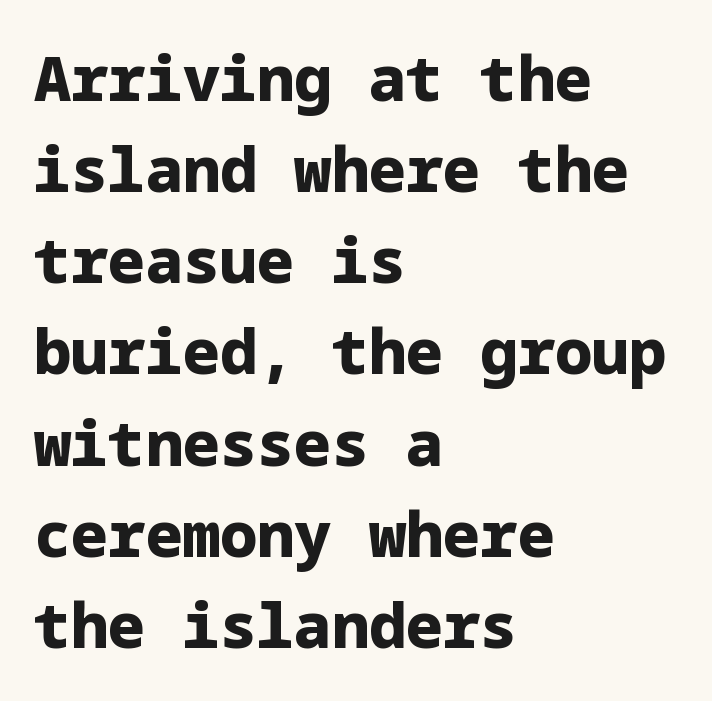
Q: Is the text bold? A: Yes.
Q: Is the text italic (slanted)? A: No, it is upright.
Q: Is the typeface a serif or a sans-serif typeface? A: Sans-serif.
Q: Is the text underlined? A: No.
Q: How is the paragraph aligned? A: Left-aligned.
Q: Is the spacing between letters normal or unusually wide? A: Normal.
Q: Is the spacing between lines tight, normal or loose? A: Normal.
Q: Width (condensed, normal, or wide)? A: Normal.
Q: Stroke contrast? A: Low.
Q: x-height? A: Medium.
